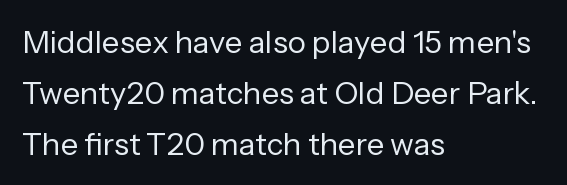
The image shows 31 px regular-weight sans-serif type, upright; set left-aligned, normal line spacing (1.64x), normal letter spacing, not underlined; low stroke contrast and a medium x-height.
